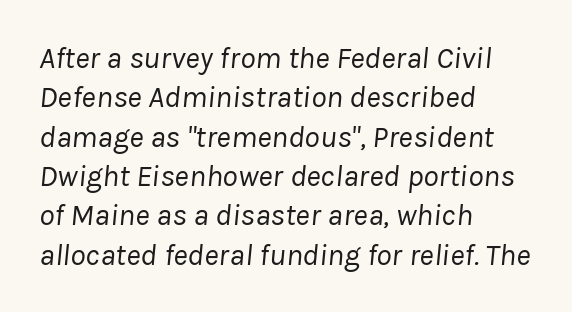
Q: Is the text bold? A: No.
Q: Is the text italic (slanted)? A: Yes, it leans right by about 8 degrees.
Q: Is the text underlined? A: No.
Q: How is the paragraph aligned? A: Left-aligned.
Q: Is the spacing between letters normal or unusually wide? A: Normal.
Q: Is the spacing between lines tight, normal or loose? A: Normal.
Q: Width (condensed, normal, or wide)? A: Normal.
Q: Stroke contrast? A: Low.
Q: x-height? A: Medium.
Q: Monospaced? A: No.
